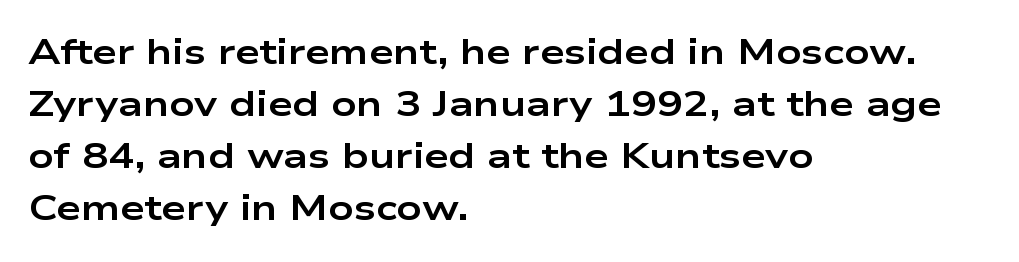
{"serif": "no", "italic": "no", "bold": "yes", "weight": "bold", "width": "wide", "stroke_contrast": "low", "x_height": "medium", "monospaced": "no", "underline": "no", "align": "left", "line_spacing": "normal", "line_spacing_ratio": 1.49, "letter_spacing": "normal", "letter_spacing_em": 0.0, "glyph_px": 35}
